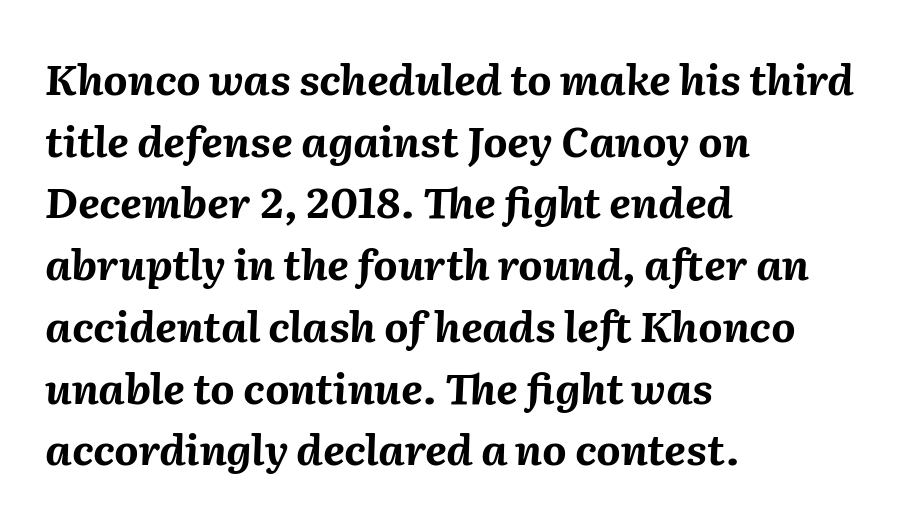
Reading down the column, the eye jumps a familiar distance to each next line. Looks like regular typesetting: each glyph gets only the width it needs. Has an underline been added? It has not. You can tell it's italic because the verticals aren't actually vertical. How are the letters spaced? Ordinarily, with no added tracking.
